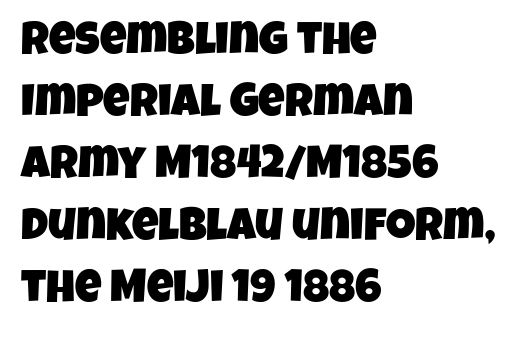
Quick note: underline off. Teacher's note: observe the even left margin — that is flush-left alignment. Each word holds together tightly as a unit, with standard inter-letter gaps. Here the designer chose a conventional face with non-uniform glyph widths.
